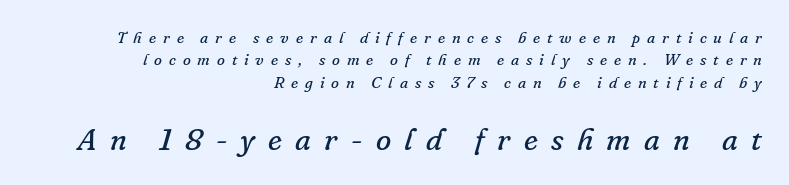
The image shows 31 px regular-weight serif type, italic (leaning right); set right-aligned, normal line spacing (1.4x), unusually wide letter spacing (+0.43 em), not underlined; the second (bottom) block is 1.94x larger; low stroke contrast and a small x-height.
